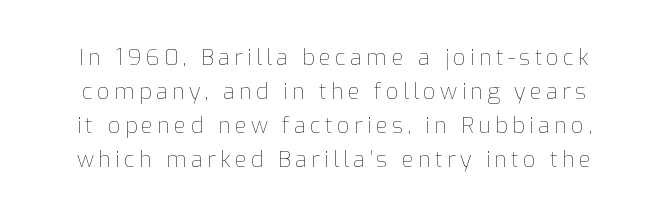
The image shows 22 px text type, upright; set normal line spacing (1.54x), not underlined.
